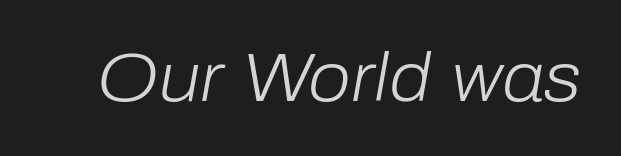
{"italic": "yes", "lean": "right", "slant_degrees": 10, "bold": "no", "weight": "light", "width": "normal", "stroke_contrast": "low", "x_height": "medium", "monospaced": "no", "underline": "no", "letter_spacing": "normal", "letter_spacing_em": 0.0, "glyph_px": 69}
